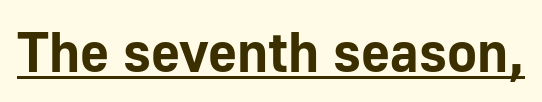
{"serif": "no", "italic": "no", "bold": "yes", "weight": "bold", "width": "normal", "stroke_contrast": "low", "x_height": "medium", "monospaced": "no", "underline": "yes", "letter_spacing": "normal", "letter_spacing_em": 0.0, "glyph_px": 56}
